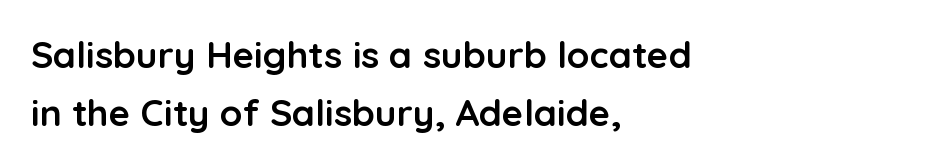
The image shows 37 px semibold sans-serif type, upright; set left-aligned, normal line spacing (1.58x), normal letter spacing, not underlined; low stroke contrast and a medium x-height.
